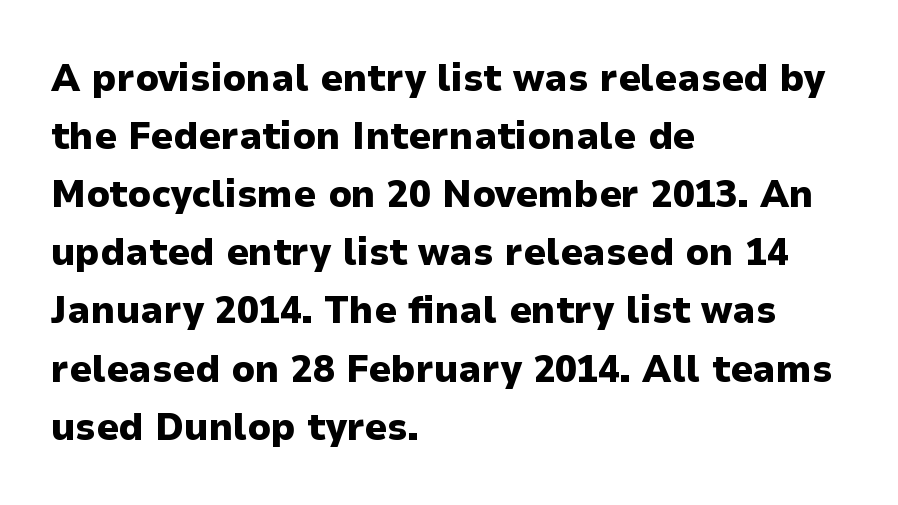
The image shows 39 px heavy sans-serif type, upright; set left-aligned, normal line spacing (1.49x), normal letter spacing, not underlined; low stroke contrast and a medium x-height.
